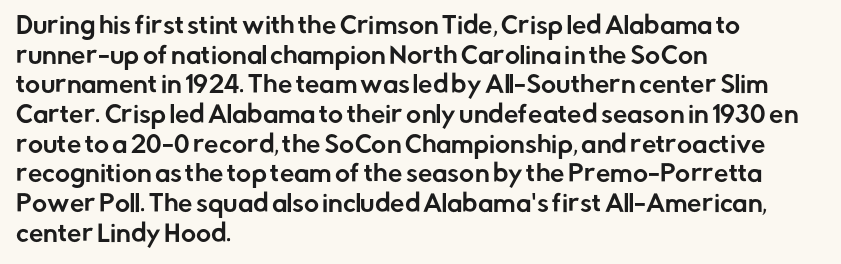
Q: Is the text italic (slanted)? A: No, it is upright.
Q: Is the text underlined? A: No.
Q: How is the paragraph aligned? A: Left-aligned.
Q: Is the spacing between letters normal or unusually wide? A: Normal.
Q: Is the spacing between lines tight, normal or loose? A: Normal.
